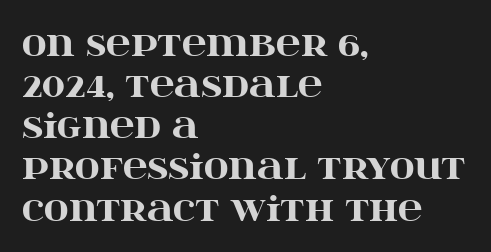
Q: Is the text bold? A: Yes.
Q: Is the text italic (slanted)? A: No, it is upright.
Q: Is the typeface a serif or a sans-serif typeface? A: Serif.
Q: Is the text underlined? A: No.
Q: How is the paragraph aligned? A: Left-aligned.
Q: Is the spacing between letters normal or unusually wide? A: Normal.
Q: Width (condensed, normal, or wide)? A: Wide.
Q: Stroke contrast? A: High.
Q: x-height? A: Large.
Q: Monospaced? A: No.
